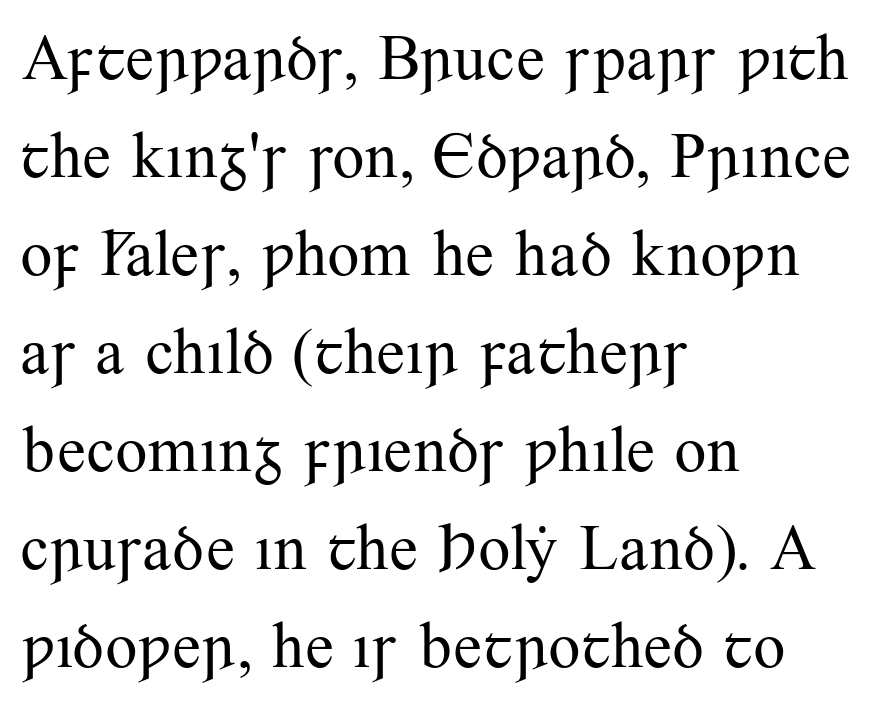
{"serif": "yes", "italic": "no", "bold": "no", "weight": "regular", "width": "normal", "stroke_contrast": "medium", "x_height": "small", "monospaced": "no", "underline": "no", "align": "left", "line_spacing": "normal", "line_spacing_ratio": 1.53, "letter_spacing": "normal", "letter_spacing_em": 0.0, "glyph_px": 64}
